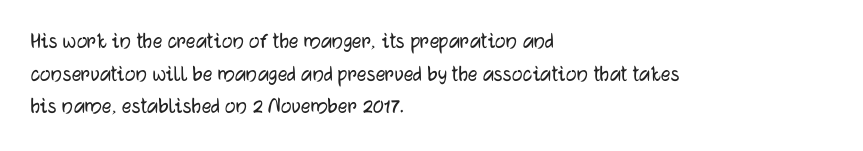
The vertical gap from one line to the next is medium. The rendering keeps characters at their native spacing. The axis of the letterforms is exactly vertical. Bare-footed words on every line. In CSS terms this would be text-align: left.
